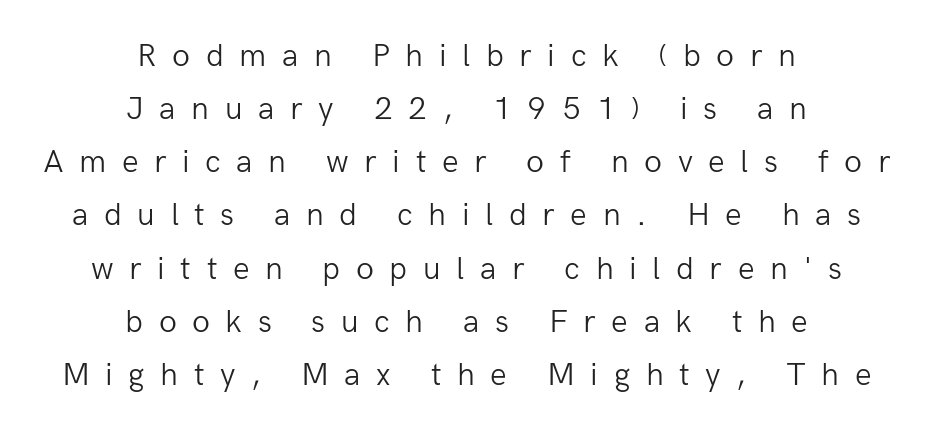
The image shows 33 px light sans-serif type, upright; set centered, normal line spacing (1.61x), unusually wide letter spacing (+0.47 em), not underlined; low stroke contrast and a medium x-height.
